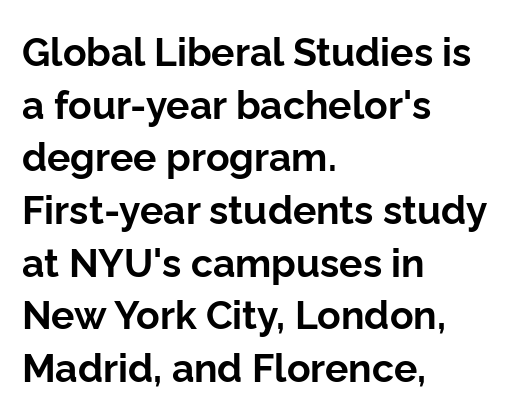
Unmarked baselines from the first word to the last. Notice how descenders clear the ascenders below comfortably — that's standard leading. A classic flush-left, rag-right setting is used for this passage. Nobody touched the tracking dial on this one. Look at the bottom of the vertical strokes: they stop flat, with no serifs. A roman cut, with each character standing at attention.
